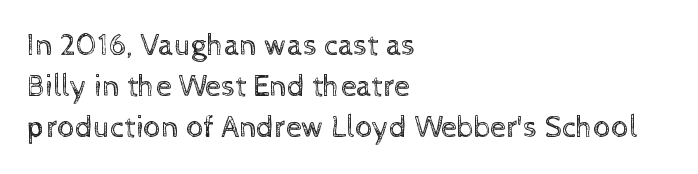
{"italic": "no", "bold": "no", "weight": "regular", "width": "normal", "x_height": "medium", "monospaced": "no", "underline": "no", "align": "left", "line_spacing": "normal", "line_spacing_ratio": 1.32, "letter_spacing": "normal", "letter_spacing_em": 0.0, "glyph_px": 31}
